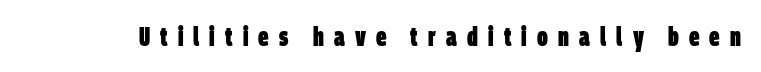
The image shows 26 px bold type; set unusually wide letter spacing (+0.39 em), not underlined.
